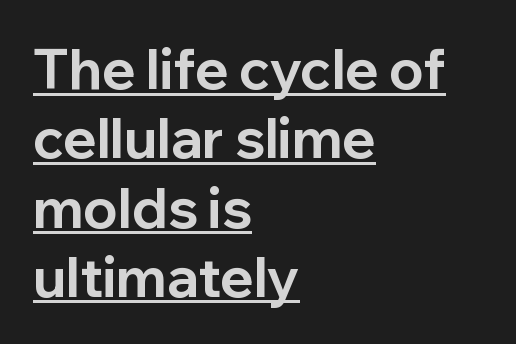
{"serif": "no", "italic": "no", "bold": "yes", "weight": "bold", "width": "normal", "stroke_contrast": "low", "x_height": "medium", "monospaced": "no", "underline": "yes", "align": "left", "line_spacing": "normal", "line_spacing_ratio": 1.26, "letter_spacing": "normal", "letter_spacing_em": 0.0, "glyph_px": 55}
